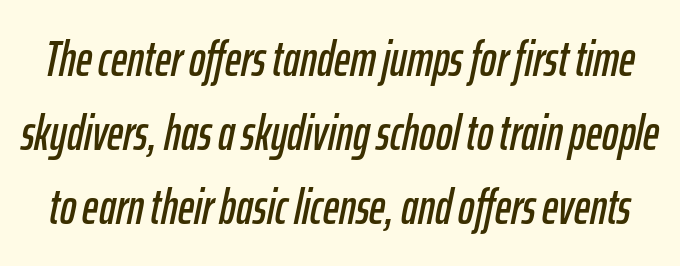
The image shows 49 px condensed type, italic (leaning right); set normal line spacing (1.51x), normal letter spacing, not underlined; low stroke contrast and a medium x-height.
